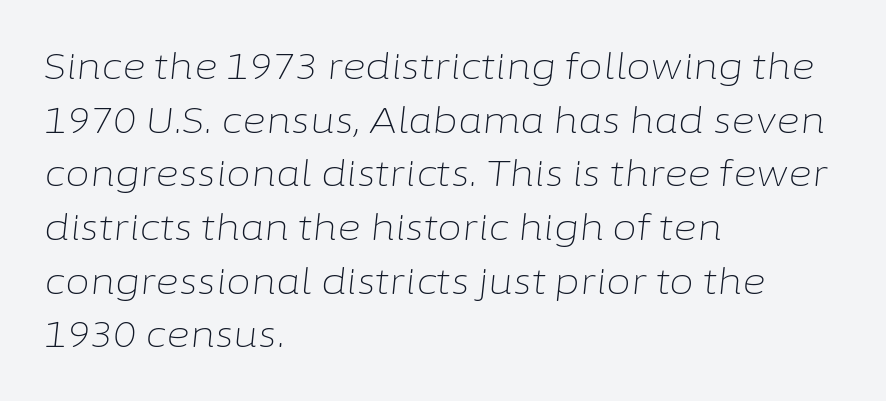
The image shows 36 px light type, italic (leaning right); set left-aligned, normal line spacing (1.49x), normal letter spacing, not underlined; low stroke contrast and a medium x-height.
